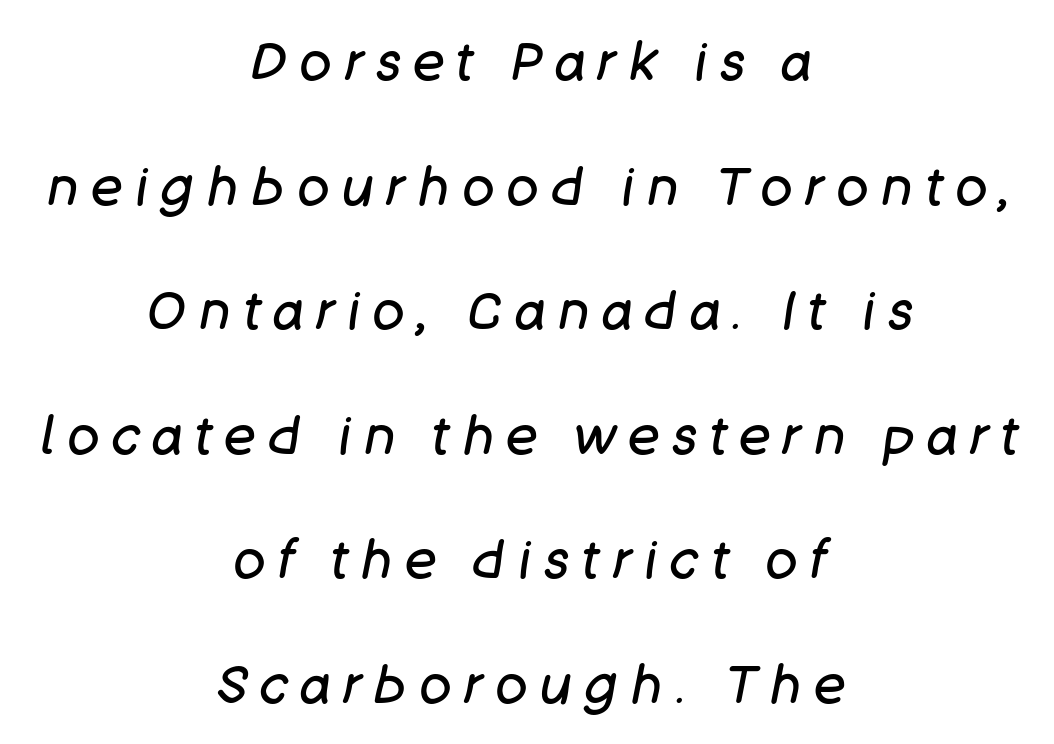
A clean baseline with only descenders dipping below it. Students, note that the glyphs here are deliberately spaced far apart. The glyphs look as if they've been sheared to an angle. A great deal of white space separates one row of letters from the next. Counters stay open thanks to moderate or lighter strokes.
